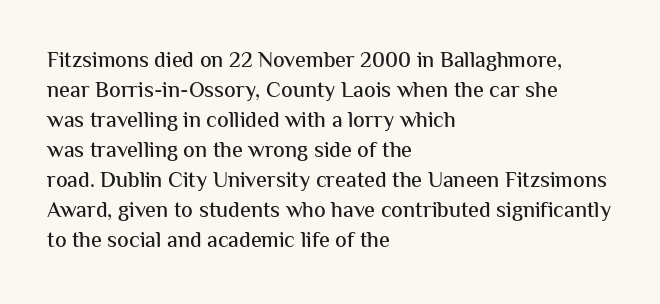
The image shows 22 px text type, upright; set left-aligned, normal line spacing (1.36x), normal letter spacing, not underlined.
